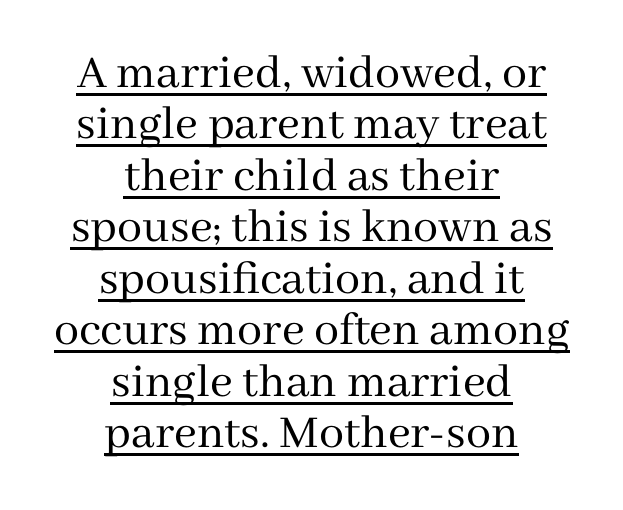
Weight class: somewhere from thin through regular. Does the copy run flush right? No — it is centered line by line. Character widths vary here, with narrow letters taking less room than wide ones. The lines are packed closely together with very little leading. Style check: upright. Caption: standard tracking, unaltered.
